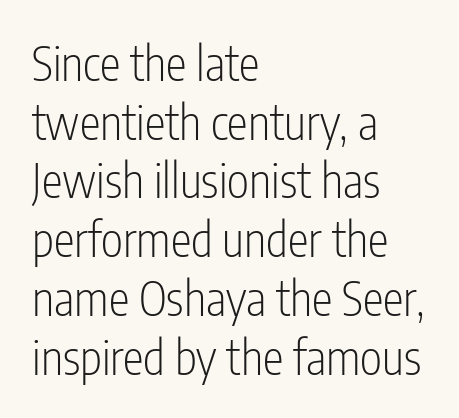
Leftover space on each line is placed entirely after the last word. Nobody drew a line under any word here. Spacing between characters is what you'd get straight out of the box. Every character sits straight up, as roman type does. A light-to-regular cut is what we see here.
